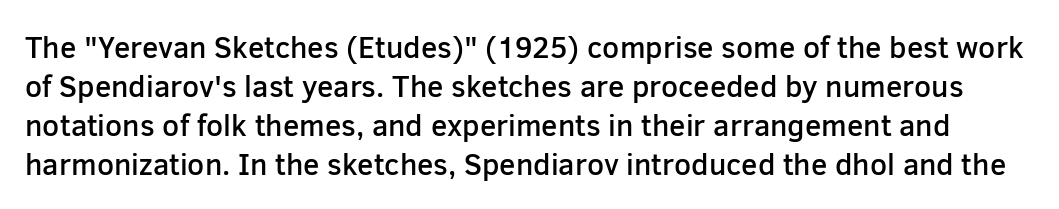
The image shows 30 px semibold sans-serif type, upright; set normal line spacing (1.3x), normal letter spacing, not underlined; low stroke contrast and a medium x-height.
